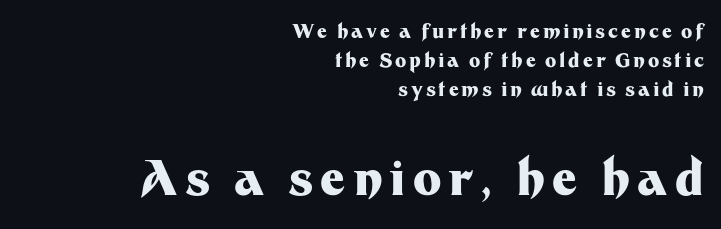
Q: Is the text bold? A: Yes.
Q: Is the text italic (slanted)? A: No, it is upright.
Q: Is the typeface a serif or a sans-serif typeface? A: Sans-serif.
Q: Is the text underlined? A: No.
Q: How is the paragraph aligned? A: Right-aligned.
Q: Is the spacing between lines tight, normal or loose? A: Normal.
Q: Which block of text is set in a larger size, the first (top) or the second (bottom)? A: The second (bottom) one.
Q: Width (condensed, normal, or wide)? A: Normal.
Q: Stroke contrast? A: Medium.
Q: x-height? A: Medium.
Q: Monospaced? A: No.
